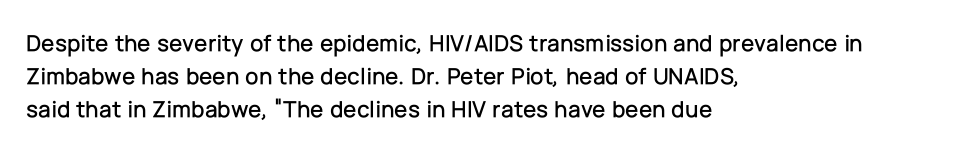
The image shows 24 px text type, upright; set left-aligned, normal line spacing (1.38x), normal letter spacing, not underlined.
